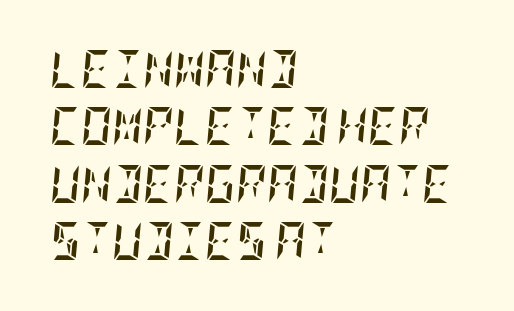
{"italic": "yes", "lean": "right", "slant_degrees": 5, "bold": "yes", "weight": "semibold", "width": "condensed", "stroke_contrast": "low", "x_height": "large", "underline": "no", "align": "left", "line_spacing": "normal", "line_spacing_ratio": 1.51, "letter_spacing": "normal", "letter_spacing_em": 0.0, "glyph_px": 38}
